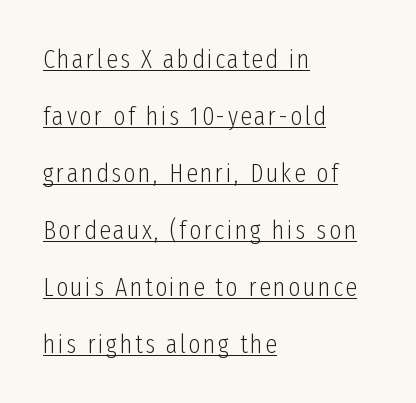
{"italic": "no", "bold": "no", "underline": "yes", "align": "left", "line_spacing": "loose", "line_spacing_ratio": 2.19, "glyph_px": 26}
